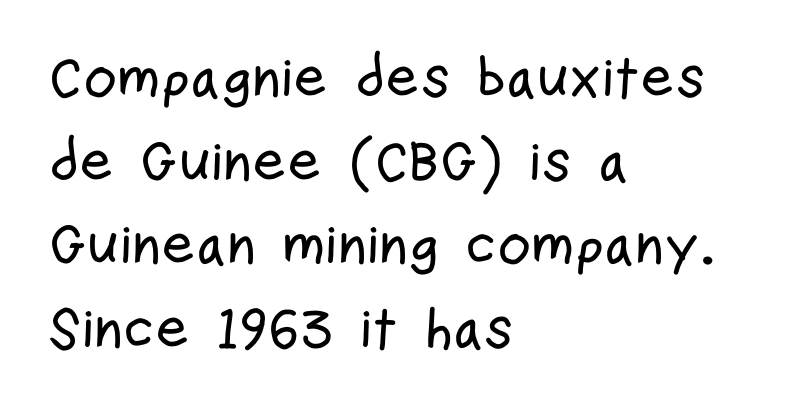
{"serif": "no", "italic": "no", "width": "condensed", "stroke_contrast": "low", "x_height": "medium", "monospaced": "no", "underline": "no", "align": "left", "line_spacing": "normal", "line_spacing_ratio": 1.44, "letter_spacing": "normal", "letter_spacing_em": 0.0, "glyph_px": 58}
